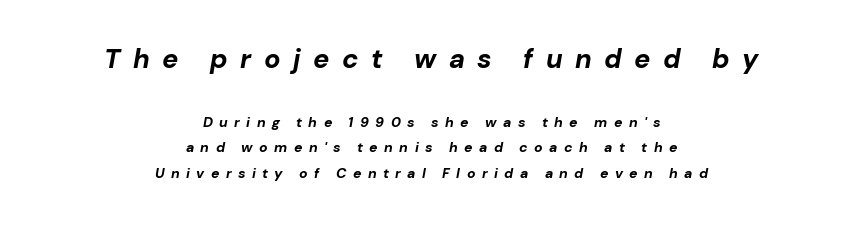
{"italic": "yes", "lean": "right", "slant_degrees": 10, "bold": "yes", "underline": "no", "align": "center", "line_spacing_ratio": 1.85, "letter_spacing": "wide", "letter_spacing_em": 0.46, "larger_block": "first", "size_ratio": 1.93, "glyph_px": 27}
